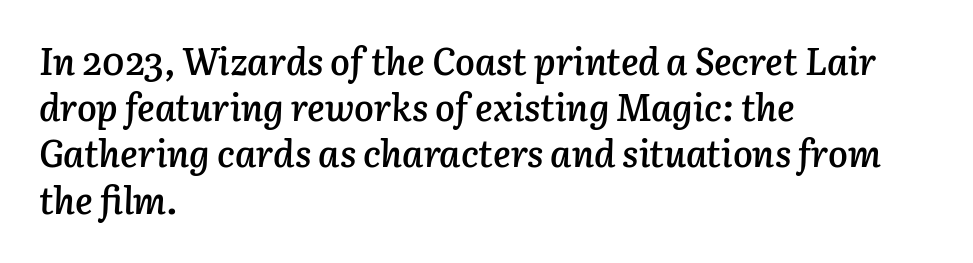
{"italic": "yes", "lean": "right", "slant_degrees": 3, "bold": "semi", "weight": "semibold", "width": "normal", "stroke_contrast": "low", "x_height": "medium", "monospaced": "no", "underline": "no", "align": "left", "line_spacing": "normal", "line_spacing_ratio": 1.25, "letter_spacing": "normal", "letter_spacing_em": 0.0, "glyph_px": 37}
